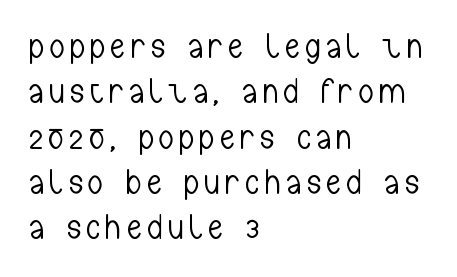
The image shows 36 px light, condensed sans-serif type, upright; set left-aligned, normal line spacing (1.26x), not underlined; low stroke contrast and a medium x-height.
